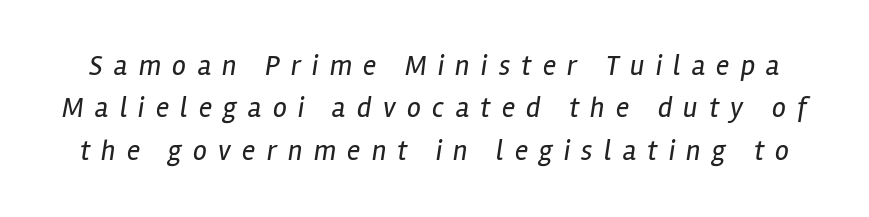
The whole block is typeset with a tilt. The vertical gap from one line to the next is medium. Is this a fixed-width face? No — the glyphs have proportional, varying widths. Does extra space separate the letters? Yes, quite a lot of it.
